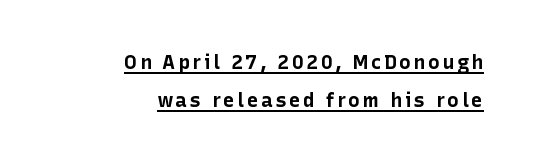
Q: Is the text bold? A: Yes.
Q: Is the text italic (slanted)? A: No, it is upright.
Q: Is the text underlined? A: Yes.
Q: How is the paragraph aligned? A: Right-aligned.
